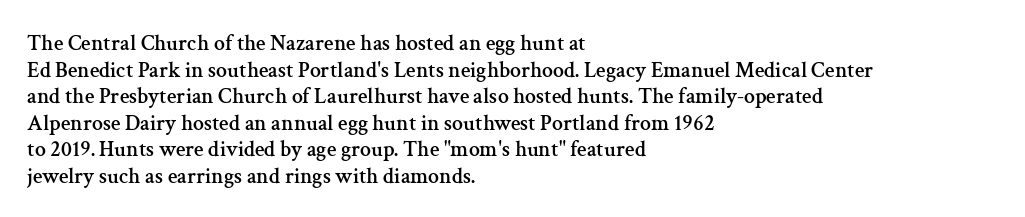
{"italic": "no", "underline": "no", "align": "left", "line_spacing_ratio": 1.21, "letter_spacing": "normal", "letter_spacing_em": 0.0, "glyph_px": 22}
